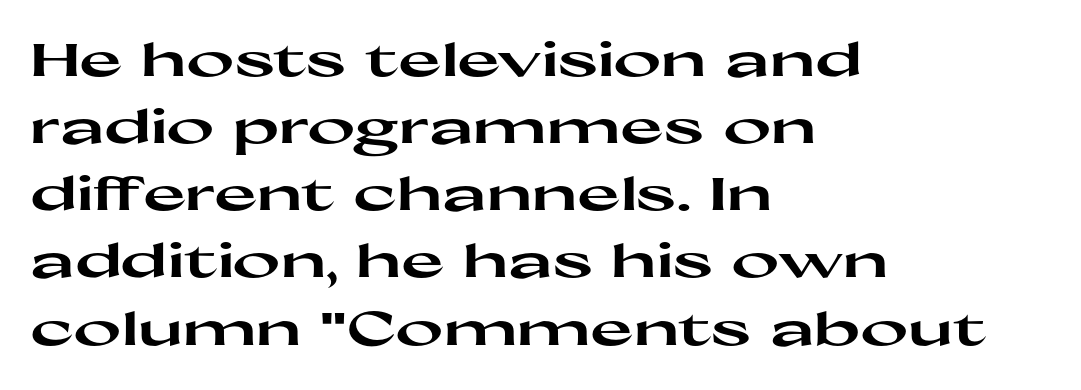
Q: Is the text bold? A: Yes.
Q: Is the text italic (slanted)? A: No, it is upright.
Q: Is the typeface a serif or a sans-serif typeface? A: Sans-serif.
Q: Is the text underlined? A: No.
Q: How is the paragraph aligned? A: Left-aligned.
Q: Is the spacing between letters normal or unusually wide? A: Normal.
Q: Is the spacing between lines tight, normal or loose? A: Normal.
Q: Width (condensed, normal, or wide)? A: Wide.
Q: Stroke contrast? A: High.
Q: x-height? A: Medium.
Q: Monospaced? A: No.
